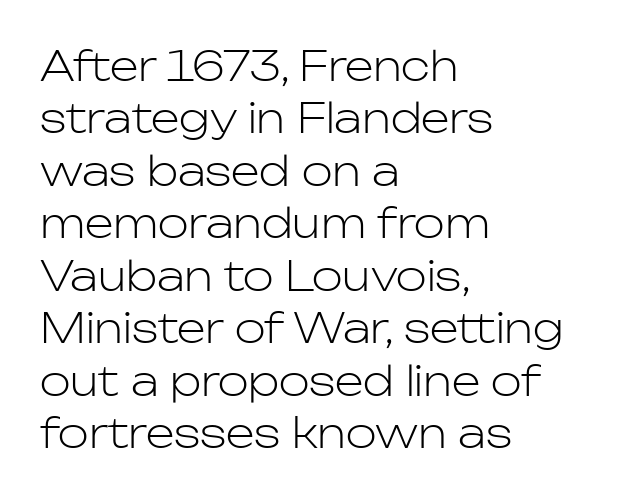
Q: Is the text bold? A: No.
Q: Is the text italic (slanted)? A: No, it is upright.
Q: Is the typeface a serif or a sans-serif typeface? A: Sans-serif.
Q: Is the text underlined? A: No.
Q: How is the paragraph aligned? A: Left-aligned.
Q: Is the spacing between letters normal or unusually wide? A: Normal.
Q: Is the spacing between lines tight, normal or loose? A: Normal.
Q: Width (condensed, normal, or wide)? A: Normal.
Q: Stroke contrast? A: Low.
Q: x-height? A: Medium.
Q: Monospaced? A: No.
